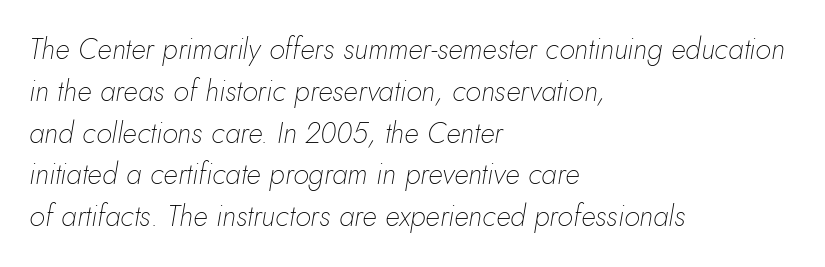
Q: Is the text bold? A: No.
Q: Is the text italic (slanted)? A: Yes, it leans right by about 10 degrees.
Q: Is the text underlined? A: No.
Q: How is the paragraph aligned? A: Left-aligned.
Q: Is the spacing between letters normal or unusually wide? A: Normal.
Q: Is the spacing between lines tight, normal or loose? A: Normal.
Q: Width (condensed, normal, or wide)? A: Normal.
Q: Stroke contrast? A: Low.
Q: x-height? A: Small.
Q: Monospaced? A: No.
